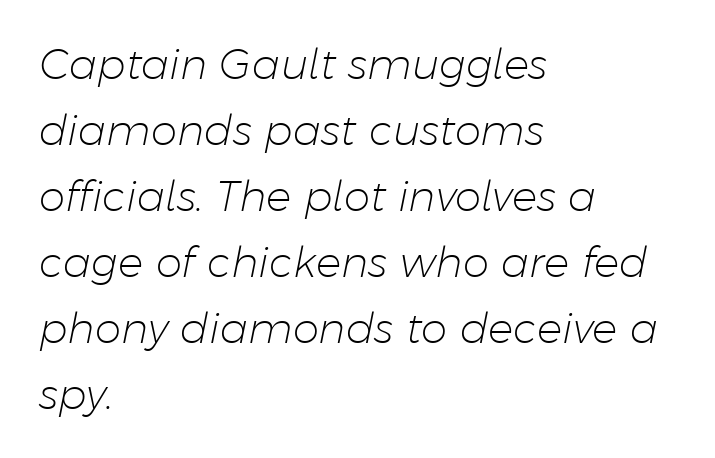
Q: Is the text bold? A: No.
Q: Is the text italic (slanted)? A: Yes, it leans right by about 11 degrees.
Q: Is the text underlined? A: No.
Q: How is the paragraph aligned? A: Left-aligned.
Q: Is the spacing between letters normal or unusually wide? A: Normal.
Q: Is the spacing between lines tight, normal or loose? A: Normal.
Q: Width (condensed, normal, or wide)? A: Normal.
Q: Stroke contrast? A: Low.
Q: x-height? A: Medium.
Q: Monospaced? A: No.
